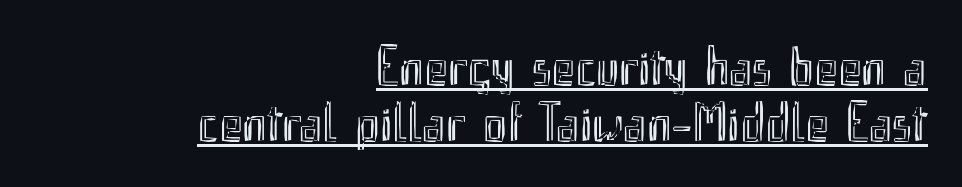
Q: Is the text italic (slanted)? A: No, it is upright.
Q: Is the text underlined? A: Yes.
Q: How is the paragraph aligned? A: Right-aligned.
Q: Is the spacing between letters normal or unusually wide? A: Normal.
Q: Is the spacing between lines tight, normal or loose? A: Tight.
Q: Width (condensed, normal, or wide)? A: Condensed.
Q: x-height? A: Small.
Q: Monospaced? A: No.
